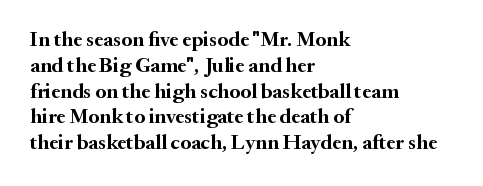
Q: Is the text bold? A: Yes.
Q: Is the text italic (slanted)? A: No, it is upright.
Q: Is the text underlined? A: No.
Q: How is the paragraph aligned? A: Left-aligned.
Q: Is the spacing between letters normal or unusually wide? A: Normal.
